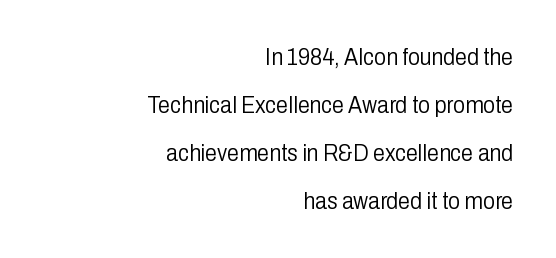
The image shows 24 px text type, upright; set right-aligned, loose line spacing (2.0x), normal letter spacing, not underlined.
